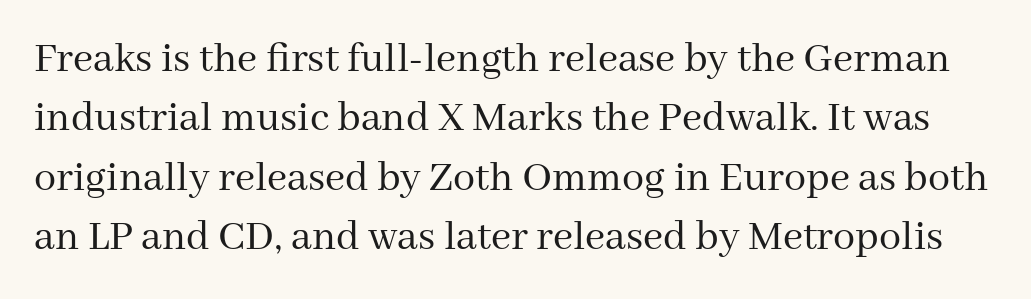
The image shows 44 px regular-weight serif type, upright; set normal line spacing (1.35x), normal letter spacing, not underlined; medium stroke contrast and a medium x-height.
